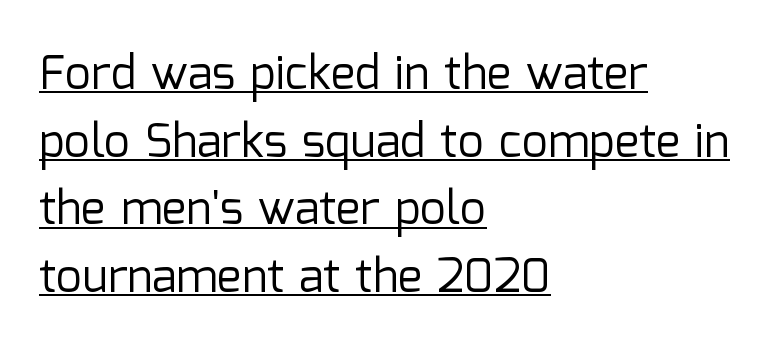
Q: Is the text bold? A: No.
Q: Is the text italic (slanted)? A: No, it is upright.
Q: Is the typeface a serif or a sans-serif typeface? A: Sans-serif.
Q: Is the text underlined? A: Yes.
Q: How is the paragraph aligned? A: Left-aligned.
Q: Is the spacing between letters normal or unusually wide? A: Normal.
Q: Is the spacing between lines tight, normal or loose? A: Normal.
Q: Width (condensed, normal, or wide)? A: Normal.
Q: Stroke contrast? A: Low.
Q: x-height? A: Medium.
Q: Monospaced? A: No.
